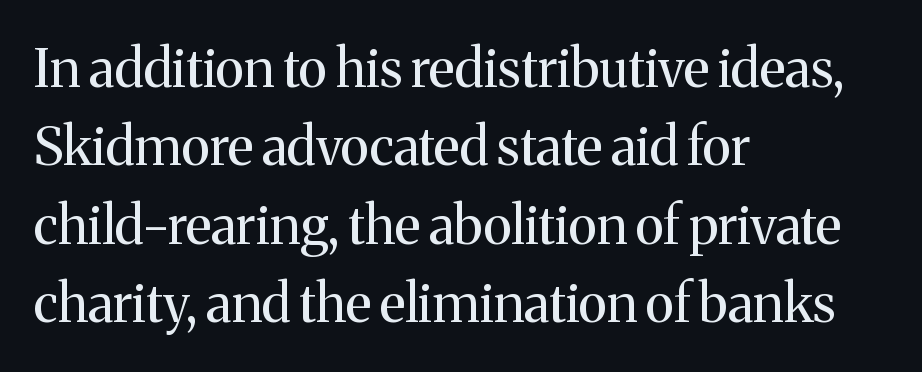
Plain, unruled lines of type. The passage shown is typed in a proportional face where columns would drift. Letters have the restrained weight of plain body copy at most. Look at the bottom of the vertical strokes: they flare into serifs here.
